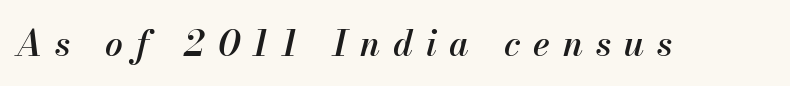
The image shows 35 px semibold type, italic (leaning right); set unusually wide letter spacing (+0.37 em), not underlined; medium stroke contrast and a small x-height.
